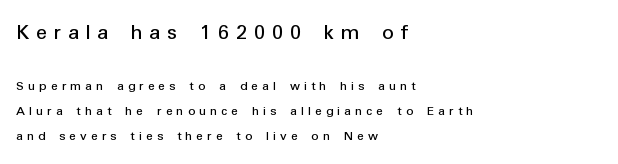
Q: Is the text italic (slanted)? A: No, it is upright.
Q: Is the text underlined? A: No.
Q: How is the paragraph aligned? A: Left-aligned.
Q: Is the spacing between letters normal or unusually wide? A: Unusually wide.
Q: Which block of text is set in a larger size, the first (top) or the second (bottom)? A: The first (top) one.
